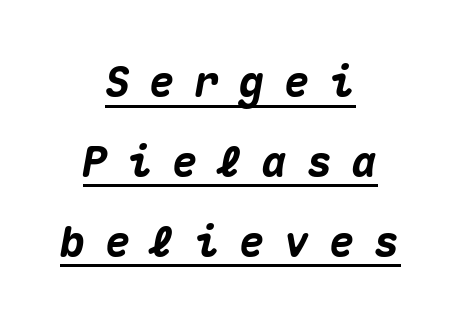
Caption: lettering with a line underneath. Pretty heavy lettering here — definitely bold. This sample trades compactness for vertical openness between lines. The face used here is monospaced, like something from a code editor.
